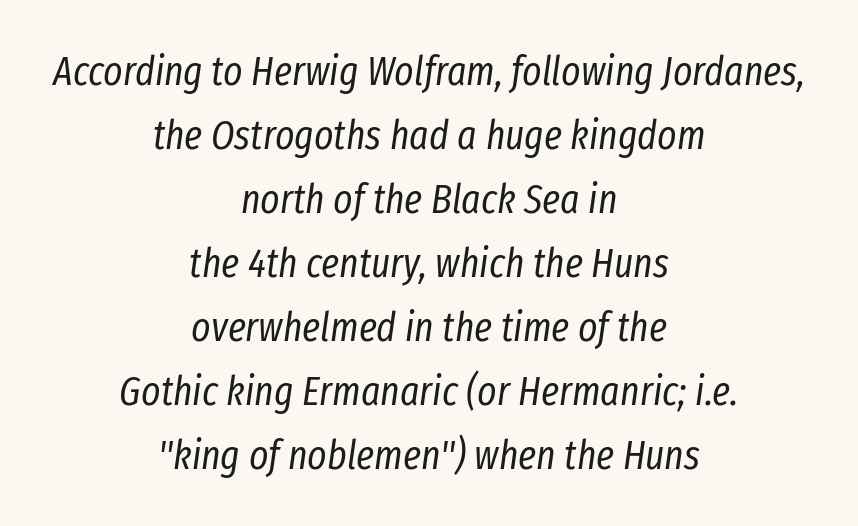
Q: Is the text bold? A: No.
Q: Is the text italic (slanted)? A: Yes, it leans right by about 8 degrees.
Q: Is the text underlined? A: No.
Q: How is the paragraph aligned? A: Centered.
Q: Is the spacing between letters normal or unusually wide? A: Normal.
Q: Is the spacing between lines tight, normal or loose? A: Normal.
Q: Width (condensed, normal, or wide)? A: Condensed.
Q: Stroke contrast? A: Low.
Q: x-height? A: Medium.
Q: Monospaced? A: No.
